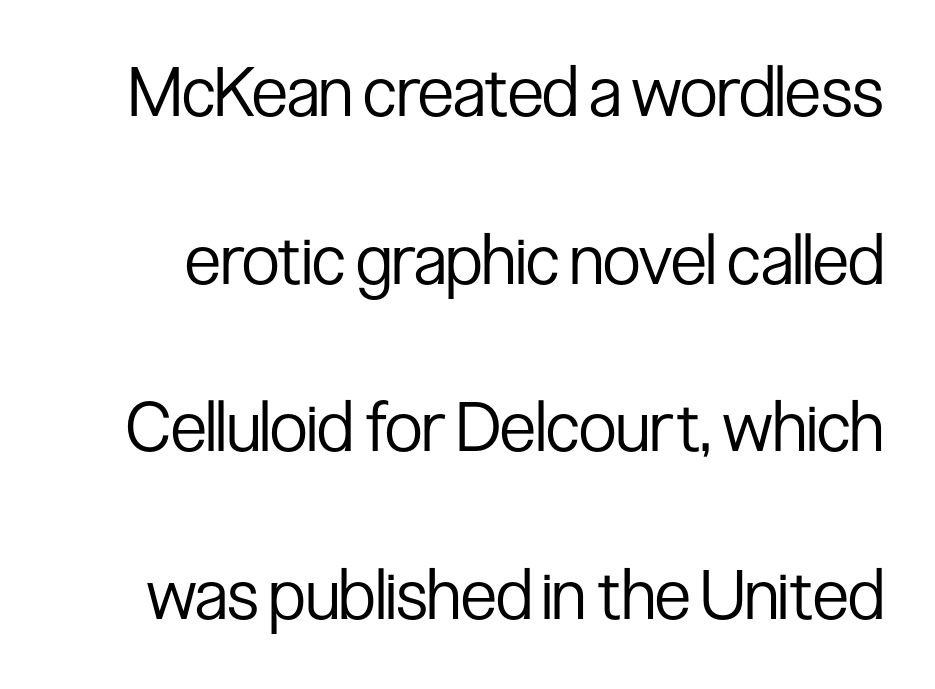
The image shows 69 px regular-weight, condensed sans-serif type, upright; set loose line spacing (2.43x), normal letter spacing, not underlined; low stroke contrast and a medium x-height.
